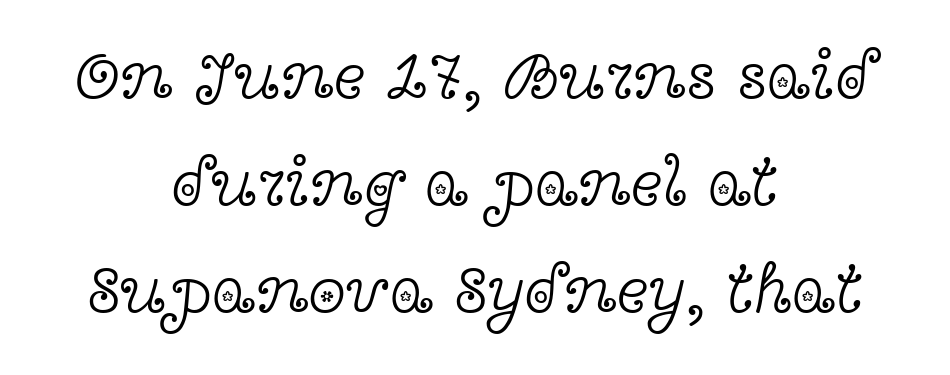
{"serif": "yes", "bold": "no", "weight": "light", "width": "wide", "x_height": "medium", "monospaced": "no", "underline": "no", "align": "center", "line_spacing": "normal", "line_spacing_ratio": 1.57, "letter_spacing": "normal", "letter_spacing_em": 0.0, "glyph_px": 68}
